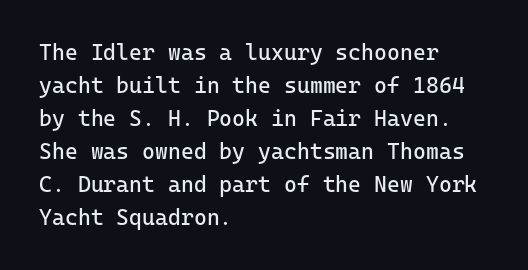
{"italic": "no", "bold": "no", "underline": "no", "align": "left", "line_spacing": "normal", "line_spacing_ratio": 1.5, "letter_spacing": "normal", "letter_spacing_em": 0.0, "glyph_px": 22}
